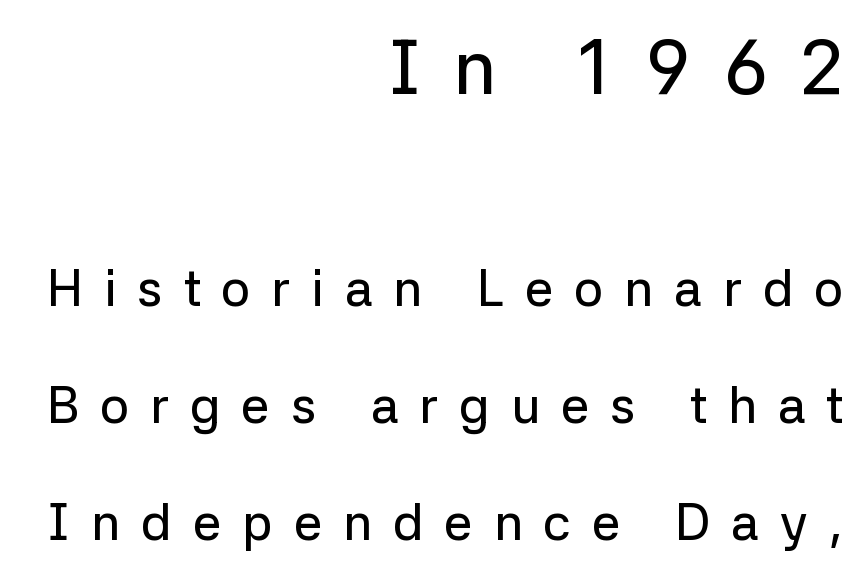
The composition opens big and finishes small. The rendering uses a large line-height, opening up the rows. The text block is weighted toward the right margin, trailing off unevenly leftward. Rule under the text: the space is simply empty. You could only call the tracking loose — the letters float apart. The lettering holds an erect, upright posture throughout.
